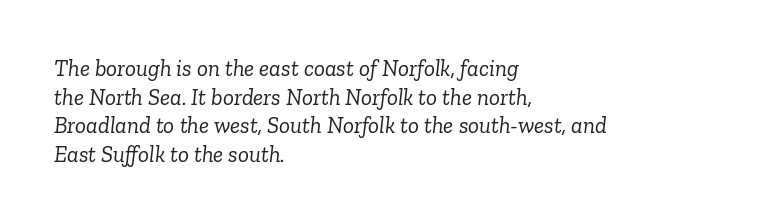
Looking at the ascenders, they clearly lean. Is the stroke heavy? The answer is a plain regular-or-lighter. How are the letters spaced? Ordinarily, with no added tracking. Honestly, there is no underline to notice here at all. The lines in this sample share a left origin and differ only in where they stop.
